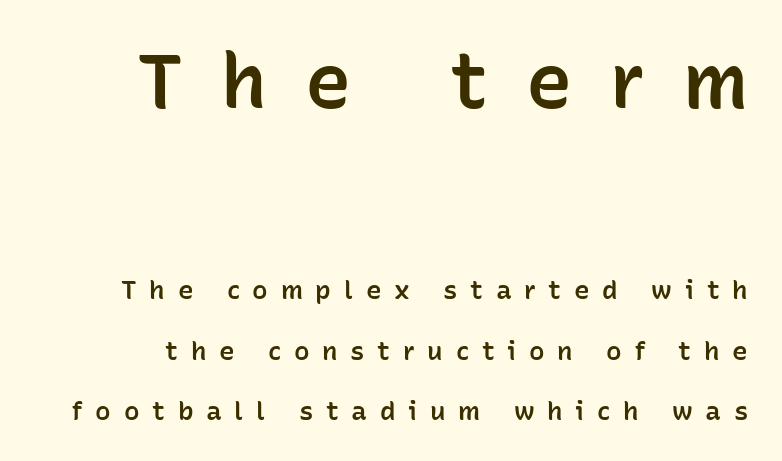
Q: Is the text bold? A: Semi-bold.
Q: Is the text italic (slanted)? A: No, it is upright.
Q: Is the typeface a serif or a sans-serif typeface? A: Sans-serif.
Q: Is the text underlined? A: No.
Q: Is the spacing between letters normal or unusually wide? A: Unusually wide.
Q: Is the spacing between lines tight, normal or loose? A: Loose.
Q: Which block of text is set in a larger size, the first (top) or the second (bottom)? A: The first (top) one.
Q: Width (condensed, normal, or wide)? A: Normal.
Q: Stroke contrast? A: Low.
Q: x-height? A: Medium.
Q: Monospaced? A: No.
